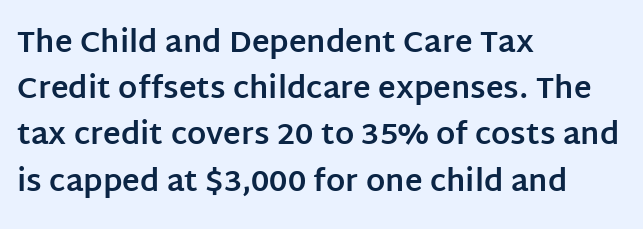
{"serif": "no", "italic": "no", "bold": "yes", "weight": "bold", "width": "normal", "stroke_contrast": "low", "x_height": "large", "monospaced": "no", "underline": "no", "align": "left", "line_spacing": "normal", "line_spacing_ratio": 1.54, "letter_spacing": "normal", "letter_spacing_em": 0.0, "glyph_px": 30}
